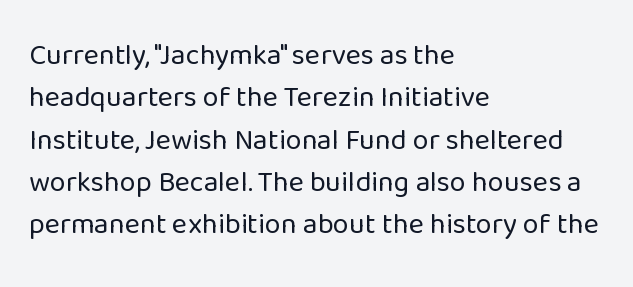
Q: Is the text bold? A: No.
Q: Is the text italic (slanted)? A: No, it is upright.
Q: Is the typeface a serif or a sans-serif typeface? A: Sans-serif.
Q: Is the text underlined? A: No.
Q: How is the paragraph aligned? A: Left-aligned.
Q: Is the spacing between letters normal or unusually wide? A: Normal.
Q: Is the spacing between lines tight, normal or loose? A: Normal.
Q: Width (condensed, normal, or wide)? A: Normal.
Q: Stroke contrast? A: Low.
Q: x-height? A: Medium.
Q: Monospaced? A: No.
